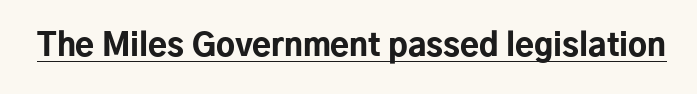
Q: Is the text bold? A: Yes.
Q: Is the text italic (slanted)? A: No, it is upright.
Q: Is the typeface a serif or a sans-serif typeface? A: Sans-serif.
Q: Is the text underlined? A: Yes.
Q: Is the spacing between letters normal or unusually wide? A: Normal.
Q: Width (condensed, normal, or wide)? A: Normal.
Q: Stroke contrast? A: Low.
Q: x-height? A: Medium.
Q: Monospaced? A: No.
